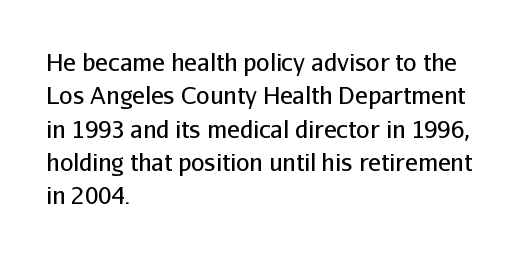
The letterforms sit at book weight or below. Posture: straight, roman, zero tilt. Tracking value appears to be zero — textbook default spacing. The passage shown stacks its lines at a standard gap. Is the block centered? No — it sits flush against the left margin. The foot of each line stays bare and open.
